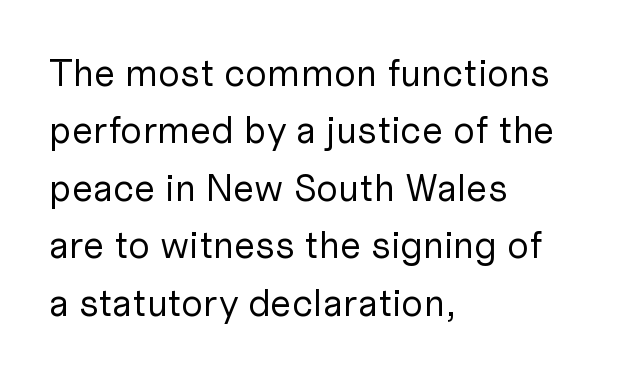
Any mark beneath the type? The region is blank. The face used here is a sans, in the tradition of grotesques and geometrics. These lines are rendered in a variable-pitch font. Line spacing here is normal. A classic flush-left, rag-right setting is used for this passage. These lines were composed using upright roman letters.
